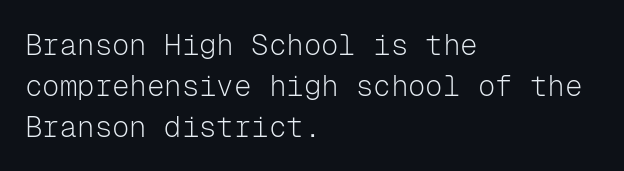
Bare-footed words on every line. The face used here is a sans, in the tradition of grotesques and geometrics. Summary of weight: not heavy and not bold. You could count columns in this text — the font is strictly monospaced. The axis of the letterforms is exactly vertical. Left-aligned paragraph, ragged on the right.
